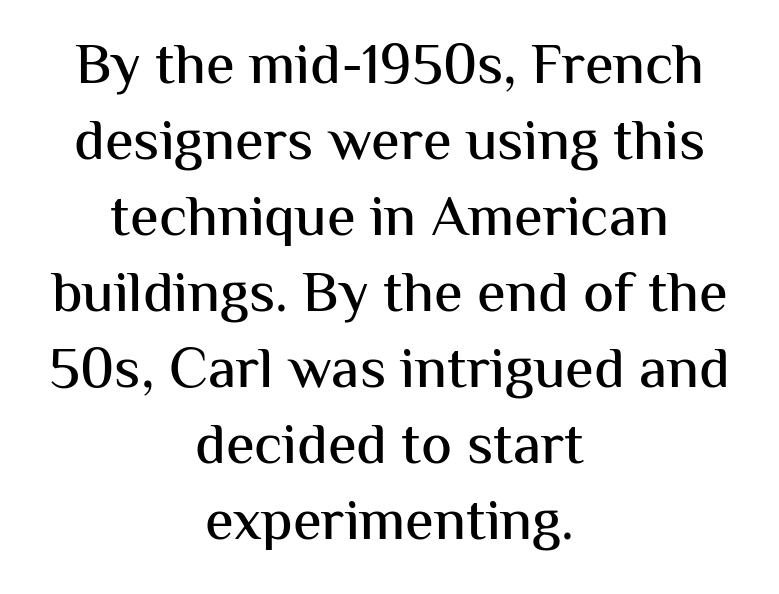
Do the characters align in a grid? No, the font is proportional. The letters stand straight up with perfectly vertical stems. Does extra space separate the letters? No, they use regular spacing. The strip under each line holds only bare page.
